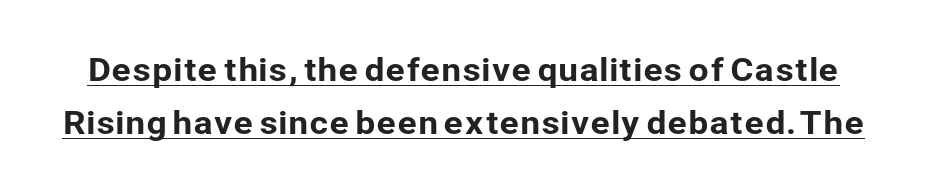
Q: Is the text italic (slanted)? A: No, it is upright.
Q: Is the typeface a serif or a sans-serif typeface? A: Sans-serif.
Q: Is the text underlined? A: Yes.
Q: Is the spacing between letters normal or unusually wide? A: Normal.
Q: Is the spacing between lines tight, normal or loose? A: Normal.
Q: Width (condensed, normal, or wide)? A: Normal.
Q: Stroke contrast? A: Low.
Q: x-height? A: Medium.
Q: Monospaced? A: No.
